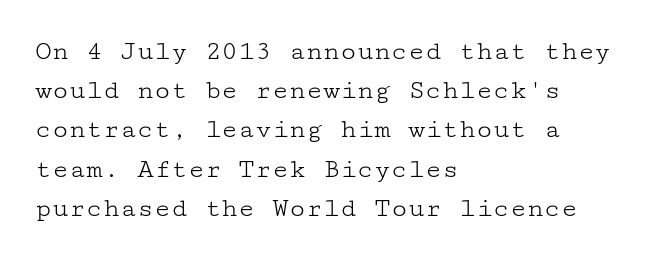
Q: Is the text bold? A: No.
Q: Is the text italic (slanted)? A: No, it is upright.
Q: Is the typeface a serif or a sans-serif typeface? A: Serif.
Q: Is the text underlined? A: No.
Q: How is the paragraph aligned? A: Left-aligned.
Q: Is the spacing between letters normal or unusually wide? A: Normal.
Q: Is the spacing between lines tight, normal or loose? A: Normal.
Q: Width (condensed, normal, or wide)? A: Wide.
Q: Stroke contrast? A: Low.
Q: x-height? A: Medium.
